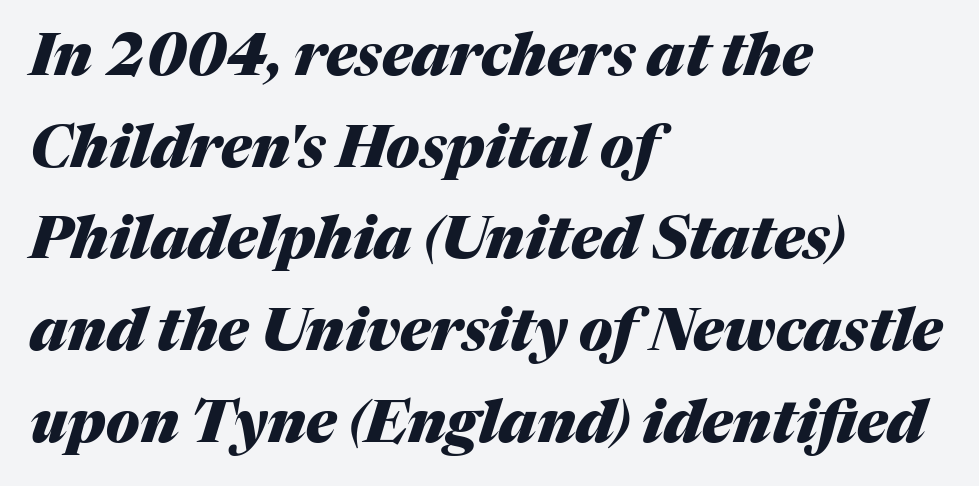
Q: Is the text bold? A: Yes.
Q: Is the text italic (slanted)? A: Yes, it leans right by about 17 degrees.
Q: Is the text underlined? A: No.
Q: How is the paragraph aligned? A: Left-aligned.
Q: Is the spacing between letters normal or unusually wide? A: Normal.
Q: Is the spacing between lines tight, normal or loose? A: Normal.
Q: Width (condensed, normal, or wide)? A: Normal.
Q: Stroke contrast? A: Medium.
Q: x-height? A: Medium.
Q: Monospaced? A: No.
